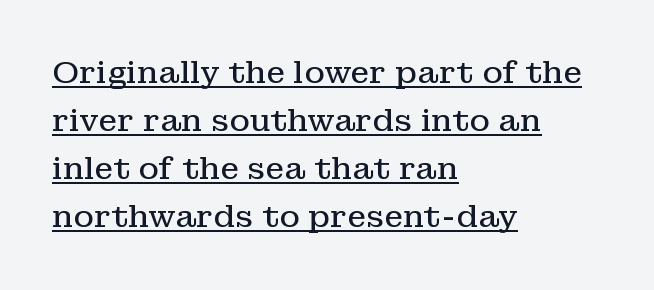
The face used here is rendered with its standard letterfit. Proportional: the letters do not fall into vertical columns. Nope, not italic — everything's standing straight. Underlined type. Line starts are locked; line ends wander.
